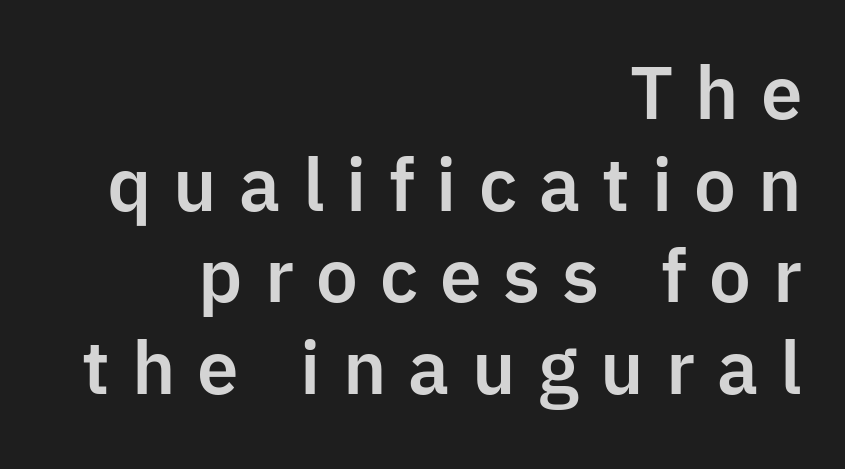
Words appear elongated and porous because spacing is wide. Italic: no, the glyphs are upright roman. In CSS terms this would be text-align: right. Students, observe: this is what conventionally led text looks like. Check where the strokes stop: nothing finishes them off — pure sans.
